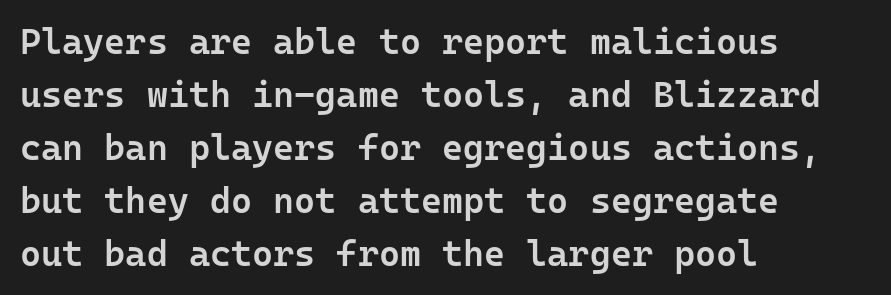
{"serif": "no", "italic": "no", "bold": "semi", "weight": "semibold", "width": "normal", "stroke_contrast": "low", "x_height": "medium", "monospaced": "yes", "underline": "no", "align": "left", "line_spacing": "normal", "line_spacing_ratio": 1.47, "letter_spacing": "normal", "letter_spacing_em": 0.0, "glyph_px": 36}
